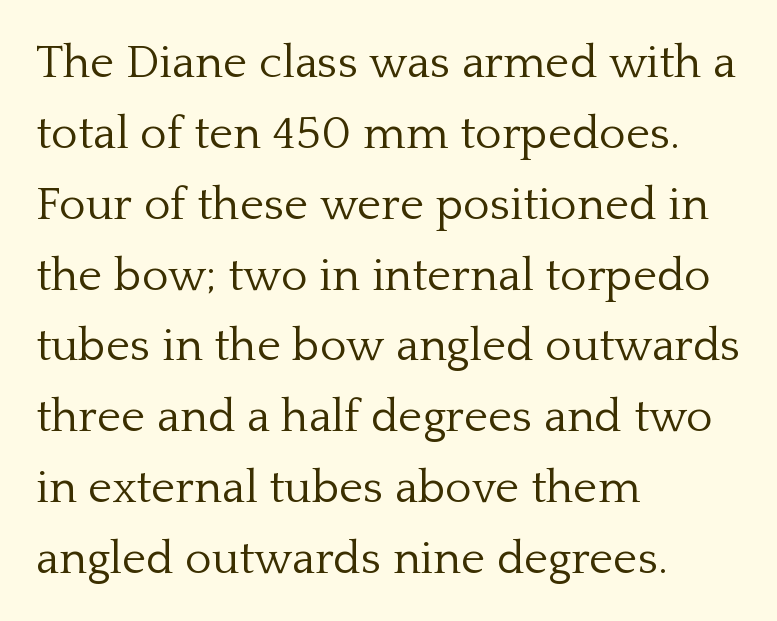
{"serif": "yes", "italic": "no", "bold": "no", "weight": "light", "width": "normal", "stroke_contrast": "low", "x_height": "medium", "monospaced": "no", "underline": "no", "align": "left", "line_spacing": "normal", "line_spacing_ratio": 1.54, "letter_spacing": "normal", "letter_spacing_em": 0.0, "glyph_px": 46}
